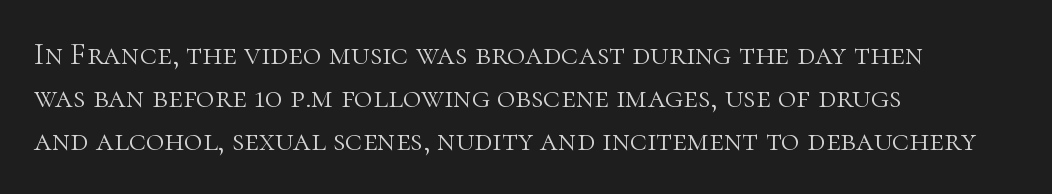
The image shows 32 px light serif type, upright; set left-aligned, normal line spacing (1.34x), normal letter spacing, not underlined; high stroke contrast and a medium x-height.
